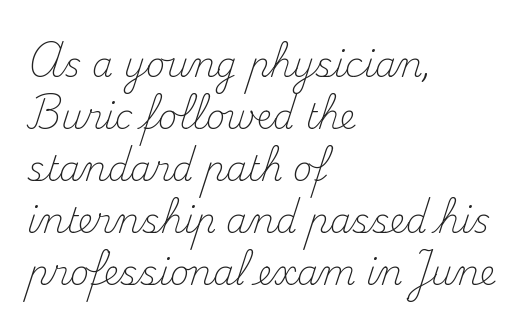
{"serif": "yes", "bold": "no", "weight": "light", "width": "normal", "stroke_contrast": "medium", "x_height": "small", "monospaced": "no", "underline": "no", "align": "left", "line_spacing": "normal", "line_spacing_ratio": 1.53, "letter_spacing": "normal", "letter_spacing_em": 0.0, "glyph_px": 34}
